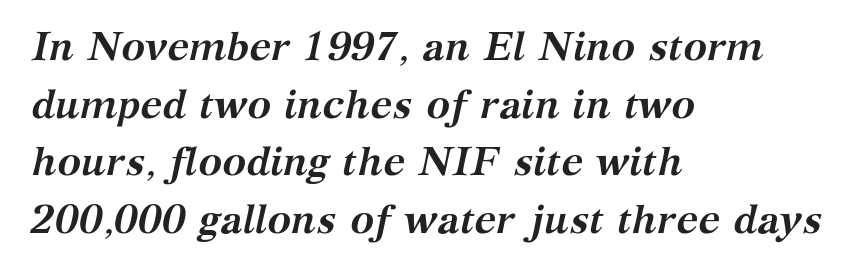
The image shows 40 px semibold serif type, italic (leaning right); set left-aligned, normal line spacing (1.44x), normal letter spacing, not underlined; medium stroke contrast and a medium x-height.
